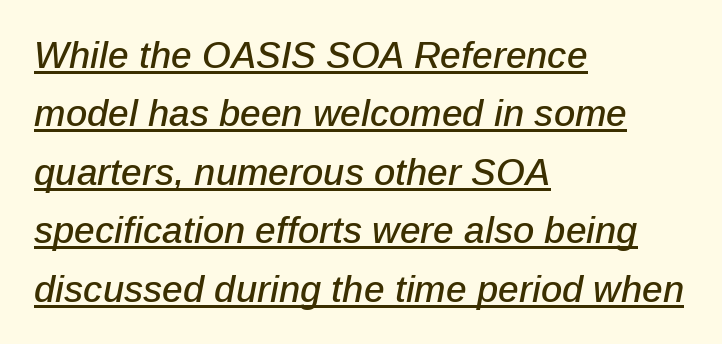
The image shows 37 px text type, italic (leaning right); set left-aligned, normal line spacing (1.58x), normal letter spacing, underlined; low stroke contrast and a medium x-height.
